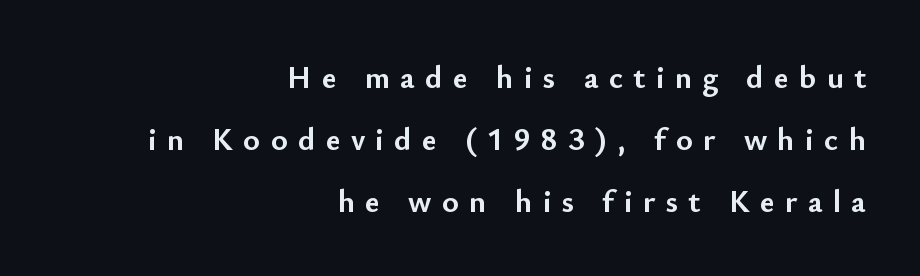
The image shows 32 px semibold sans-serif type, upright; set right-aligned, loose line spacing (1.93x), unusually wide letter spacing (+0.32 em), not underlined; low stroke contrast and a small x-height.
